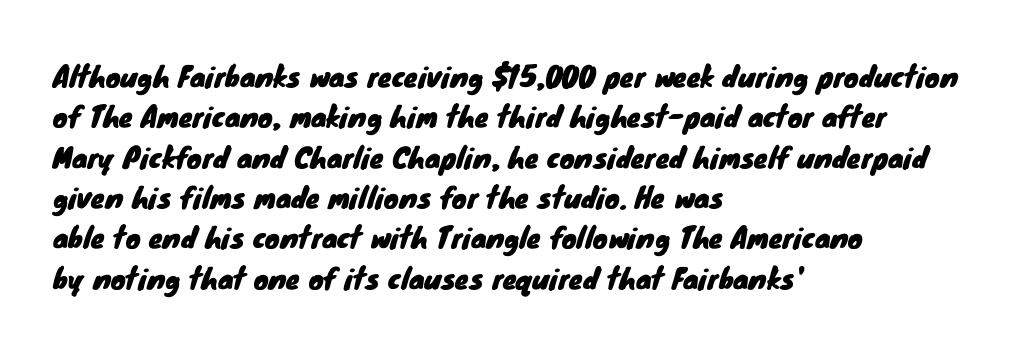
The image shows 28 px sans-serif type; set left-aligned, normal line spacing (1.44x), normal letter spacing, not underlined; low stroke contrast and a small x-height.
